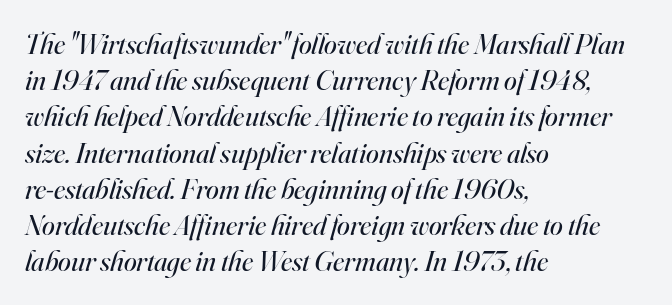
{"serif": "yes", "italic": "yes", "lean": "right", "slant_degrees": 16, "bold": "no", "weight": "regular", "width": "normal", "stroke_contrast": "high", "x_height": "small", "monospaced": "no", "underline": "no", "align": "left", "line_spacing": "normal", "line_spacing_ratio": 1.25, "letter_spacing": "normal", "letter_spacing_em": 0.0, "glyph_px": 29}
